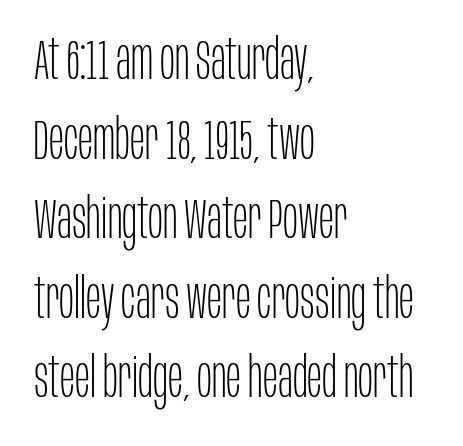
Q: Is the text bold? A: No.
Q: Is the text italic (slanted)? A: No, it is upright.
Q: Is the typeface a serif or a sans-serif typeface? A: Sans-serif.
Q: Is the text underlined? A: No.
Q: How is the paragraph aligned? A: Left-aligned.
Q: Is the spacing between letters normal or unusually wide? A: Normal.
Q: Is the spacing between lines tight, normal or loose? A: Normal.
Q: Width (condensed, normal, or wide)? A: Condensed.
Q: Stroke contrast? A: Low.
Q: x-height? A: Large.
Q: Monospaced? A: No.
